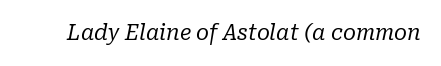
{"italic": "yes", "lean": "right", "slant_degrees": 10, "bold": "no", "underline": "no", "letter_spacing": "normal", "letter_spacing_em": 0.0, "glyph_px": 21}
